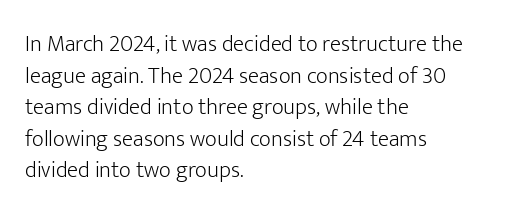
The strokes are not fattened; the text isn't bold. Beneath every word, the page is bare. Every row of glyphs begins at an identical x-position on the left. In terms of posture, this sample is upright.
